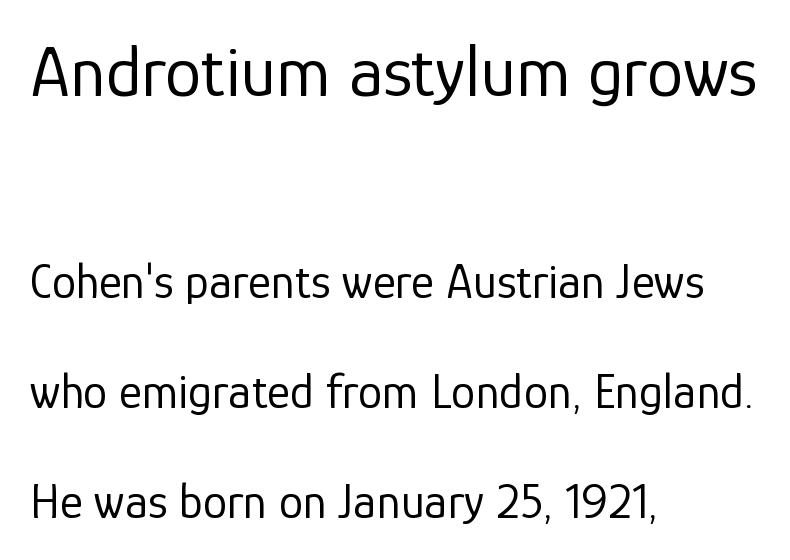
Q: Is the text bold? A: No.
Q: Is the text italic (slanted)? A: No, it is upright.
Q: Is the typeface a serif or a sans-serif typeface? A: Sans-serif.
Q: Is the text underlined? A: No.
Q: How is the paragraph aligned? A: Left-aligned.
Q: Is the spacing between letters normal or unusually wide? A: Normal.
Q: Is the spacing between lines tight, normal or loose? A: Loose.
Q: Which block of text is set in a larger size, the first (top) or the second (bottom)? A: The first (top) one.
Q: Width (condensed, normal, or wide)? A: Normal.
Q: Stroke contrast? A: Low.
Q: x-height? A: Medium.
Q: Monospaced? A: No.
